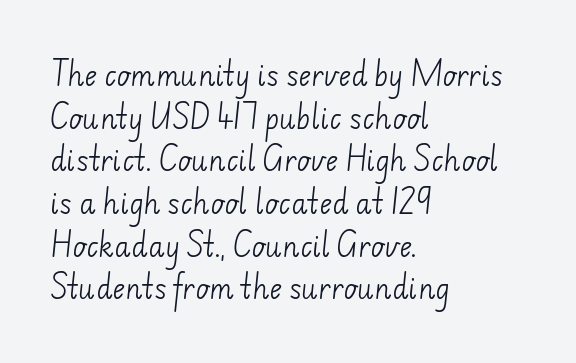
Q: Is the text bold? A: No.
Q: Is the text underlined? A: No.
Q: How is the paragraph aligned? A: Left-aligned.
Q: Is the spacing between letters normal or unusually wide? A: Normal.
Q: Is the spacing between lines tight, normal or loose? A: Normal.
